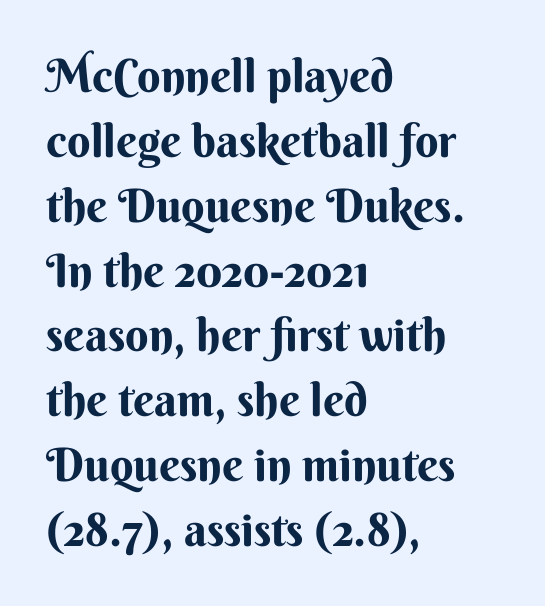
The image shows 46 px sans-serif type, upright; set left-aligned, normal line spacing (1.41x), normal letter spacing, not underlined; medium stroke contrast and a small x-height.
